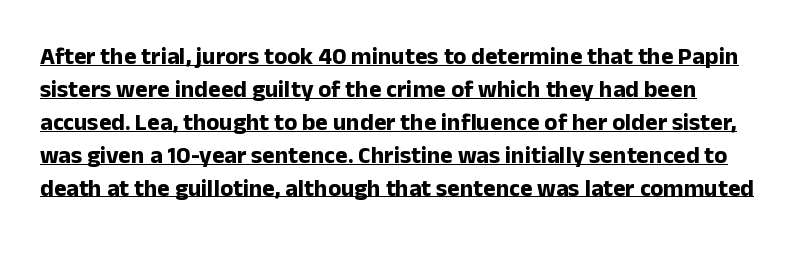
{"italic": "no", "bold": "yes", "underline": "yes", "line_spacing": "normal", "line_spacing_ratio": 1.37, "letter_spacing": "normal", "letter_spacing_em": 0.0, "glyph_px": 24}
